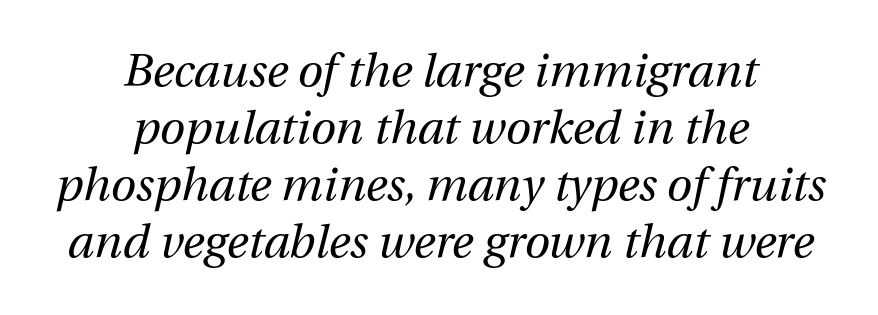
{"italic": "yes", "lean": "right", "slant_degrees": 12, "bold": "no", "weight": "regular", "width": "normal", "stroke_contrast": "medium", "x_height": "medium", "monospaced": "no", "underline": "no", "align": "center", "line_spacing_ratio": 1.24, "letter_spacing": "normal", "letter_spacing_em": 0.0, "glyph_px": 46}
